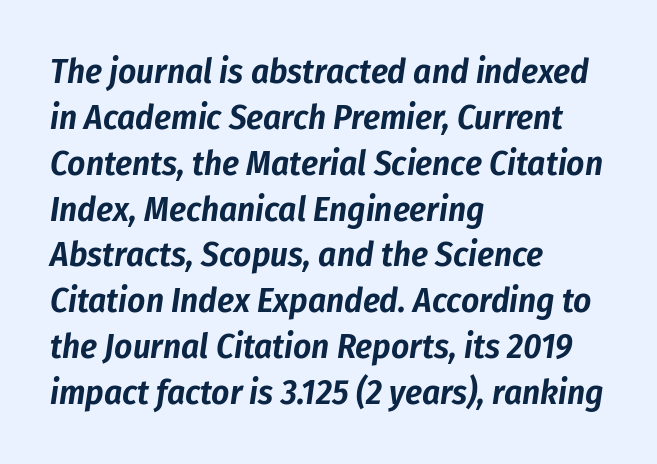
{"italic": "yes", "lean": "right", "slant_degrees": 8, "width": "condensed", "stroke_contrast": "low", "x_height": "medium", "monospaced": "no", "underline": "no", "align": "left", "line_spacing": "normal", "line_spacing_ratio": 1.31, "letter_spacing": "normal", "letter_spacing_em": 0.0, "glyph_px": 35}
